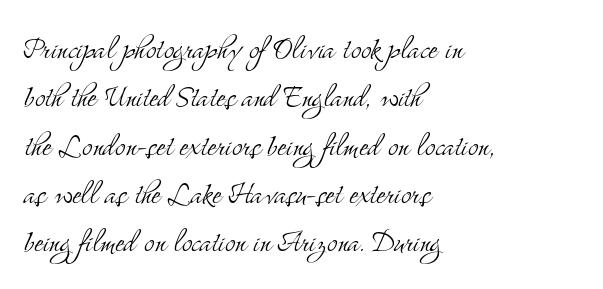
The image shows 38 px light, condensed serif type; set left-aligned, normal line spacing (1.27x), normal letter spacing, not underlined; medium stroke contrast and a small x-height.
